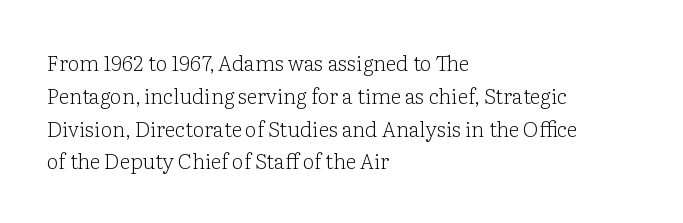
Q: Is the text bold? A: No.
Q: Is the text italic (slanted)? A: No, it is upright.
Q: Is the text underlined? A: No.
Q: How is the paragraph aligned? A: Left-aligned.
Q: Is the spacing between letters normal or unusually wide? A: Normal.
Q: Is the spacing between lines tight, normal or loose? A: Normal.
